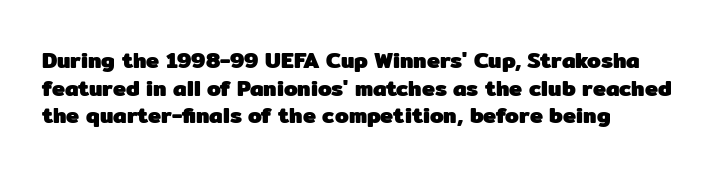
The image shows 22 px bold type, upright; set normal line spacing (1.26x), normal letter spacing, not underlined.
